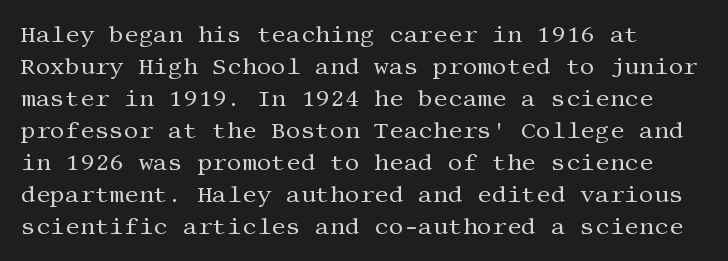
The image shows 23 px text type, upright; set normal line spacing (1.39x), normal letter spacing, not underlined.
